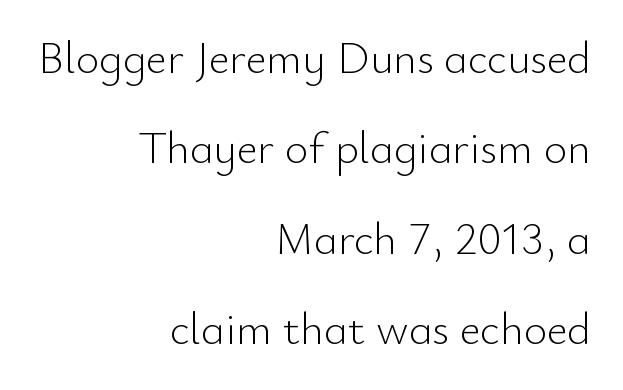
The image shows 45 px light sans-serif type, upright; set right-aligned, loose line spacing (2.01x), normal letter spacing, not underlined; low stroke contrast and a small x-height.
